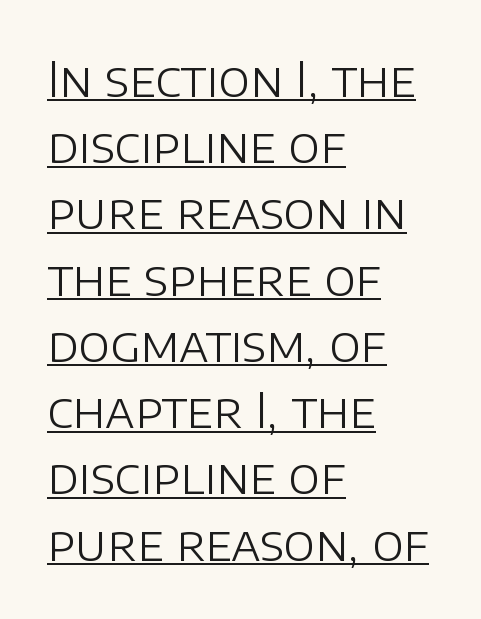
The image shows 48 px light sans-serif type, upright; set left-aligned, normal line spacing (1.38x), normal letter spacing, underlined; low stroke contrast and a large x-height.
